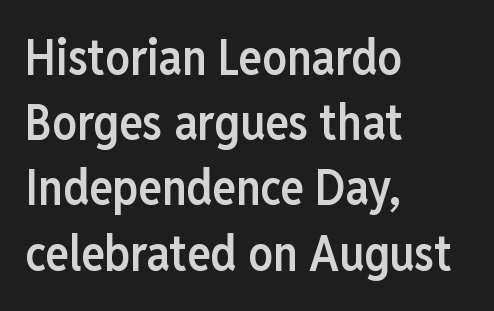
Q: Is the text bold? A: Semi-bold.
Q: Is the text italic (slanted)? A: No, it is upright.
Q: Is the typeface a serif or a sans-serif typeface? A: Sans-serif.
Q: Is the text underlined? A: No.
Q: How is the paragraph aligned? A: Left-aligned.
Q: Is the spacing between letters normal or unusually wide? A: Normal.
Q: Is the spacing between lines tight, normal or loose? A: Normal.
Q: Width (condensed, normal, or wide)? A: Condensed.
Q: Stroke contrast? A: Low.
Q: x-height? A: Medium.
Q: Monospaced? A: No.
